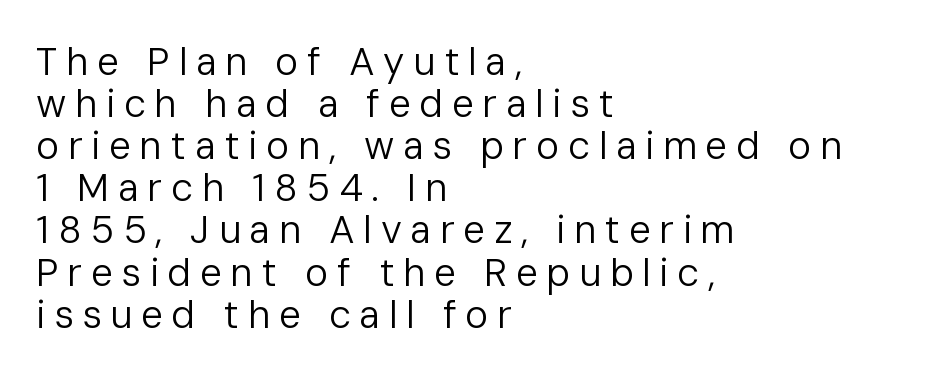
{"serif": "no", "italic": "no", "bold": "no", "weight": "regular", "width": "normal", "stroke_contrast": "low", "x_height": "medium", "monospaced": "no", "underline": "no", "align": "left", "line_spacing": "tight", "line_spacing_ratio": 1.08, "letter_spacing": "wide", "letter_spacing_em": 0.22, "glyph_px": 39}
